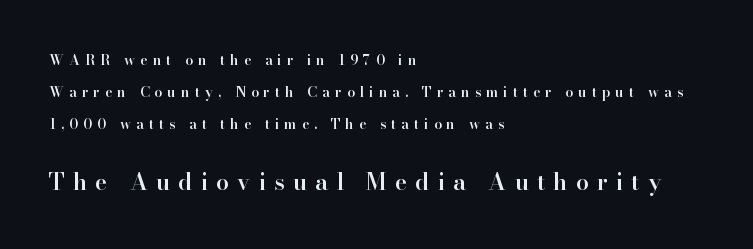
Q: Is the text bold? A: Semi-bold.
Q: Is the text italic (slanted)? A: No, it is upright.
Q: Is the text underlined? A: No.
Q: How is the paragraph aligned? A: Left-aligned.
Q: Is the spacing between letters normal or unusually wide? A: Unusually wide.
Q: Is the spacing between lines tight, normal or loose? A: Loose.
Q: Which block of text is set in a larger size, the first (top) or the second (bottom)? A: The second (bottom) one.
